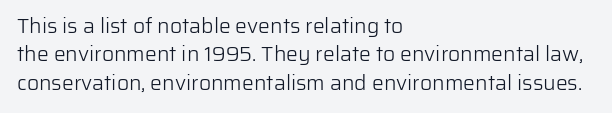
{"italic": "no", "bold": "no", "underline": "no", "align": "left", "line_spacing": "normal", "line_spacing_ratio": 1.35, "letter_spacing": "normal", "letter_spacing_em": 0.0, "glyph_px": 21}
